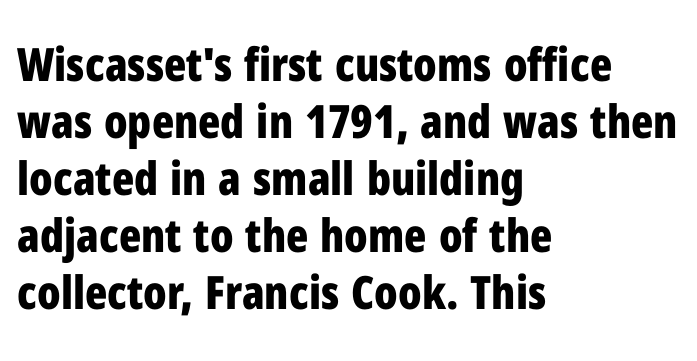
Posture: straight, roman, zero tilt. A classic flush-left, rag-right setting is used for this passage. The letterforms sit shoulder to shoulder at normal distance. Descenders are the only things crossing below the line. On the weight axis this lands at bold, roughly 700.
